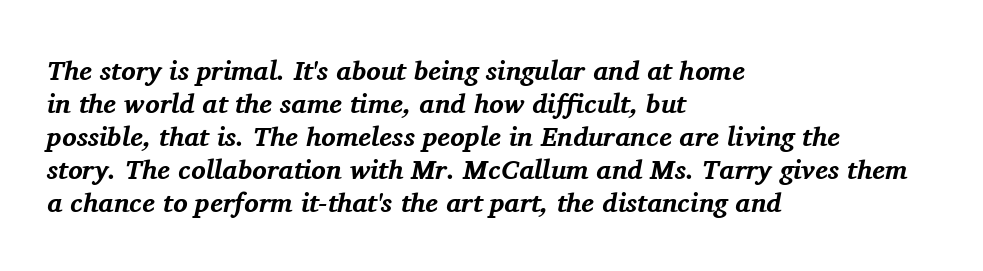
Q: Is the text bold? A: Yes.
Q: Is the text italic (slanted)? A: Yes, it leans right by about 11 degrees.
Q: Is the text underlined? A: No.
Q: How is the paragraph aligned? A: Left-aligned.
Q: Is the spacing between letters normal or unusually wide? A: Normal.
